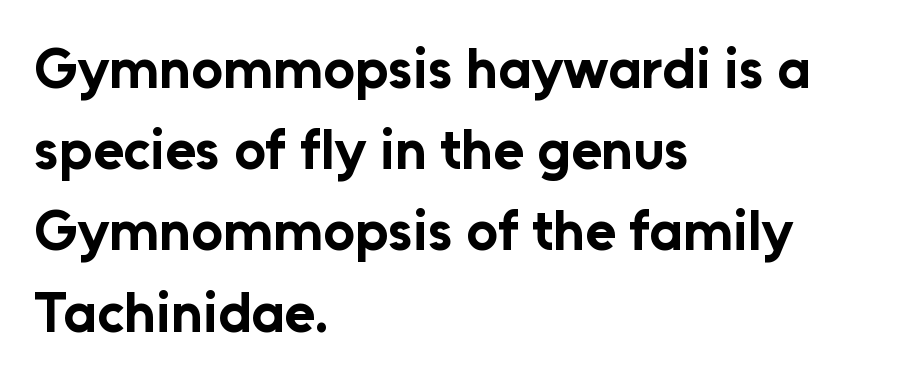
{"serif": "no", "italic": "no", "bold": "yes", "weight": "bold", "width": "normal", "stroke_contrast": "low", "x_height": "medium", "monospaced": "no", "underline": "no", "align": "left", "line_spacing": "normal", "line_spacing_ratio": 1.45, "letter_spacing": "normal", "letter_spacing_em": 0.0, "glyph_px": 56}
